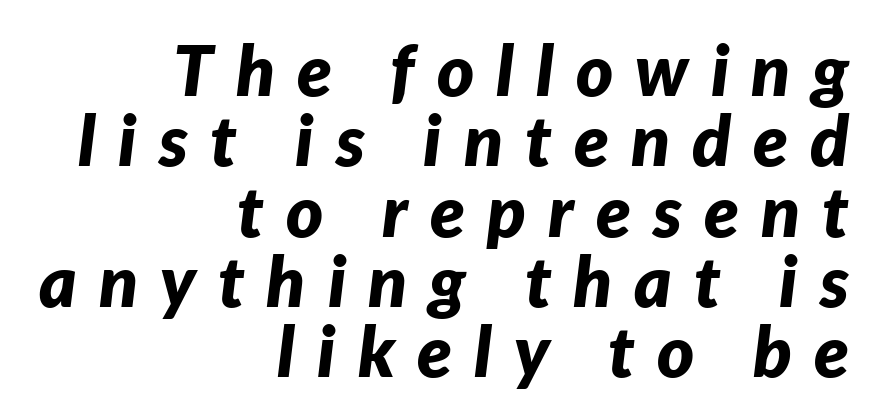
The image shows 71 px bold type, italic (leaning right); set right-aligned, tight line spacing (0.99x), unusually wide letter spacing (+0.31 em), not underlined; low stroke contrast and a medium x-height.
